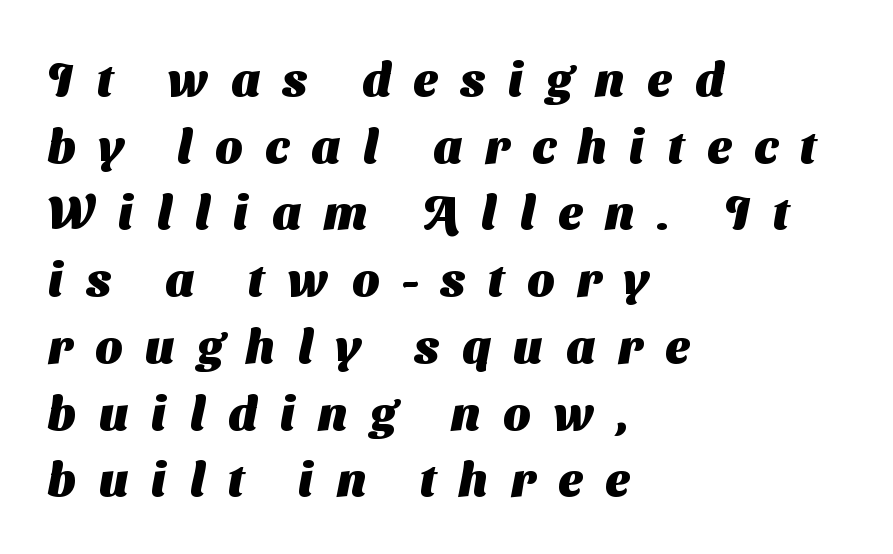
The image shows 47 px heavy sans-serif type; set left-aligned, normal line spacing (1.42x), unusually wide letter spacing (+0.49 em), not underlined; medium stroke contrast and a medium x-height.
